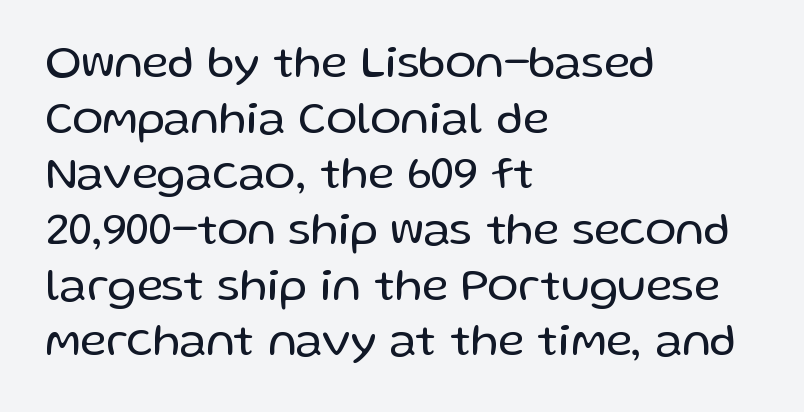
The compositor pushed each line to the left boundary. In terms of posture, this sample is upright. This rendering features lettering with no underline. Weight: not bold — regular or lighter. Caption: standard tracking, unaltered.
